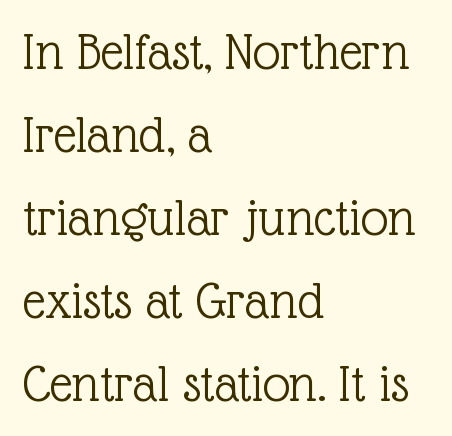
Q: Is the text bold? A: No.
Q: Is the text italic (slanted)? A: No, it is upright.
Q: Is the typeface a serif or a sans-serif typeface? A: Serif.
Q: Is the text underlined? A: No.
Q: How is the paragraph aligned? A: Left-aligned.
Q: Is the spacing between letters normal or unusually wide? A: Normal.
Q: Is the spacing between lines tight, normal or loose? A: Normal.
Q: Width (condensed, normal, or wide)? A: Normal.
Q: x-height? A: Medium.
Q: Monospaced? A: No.
